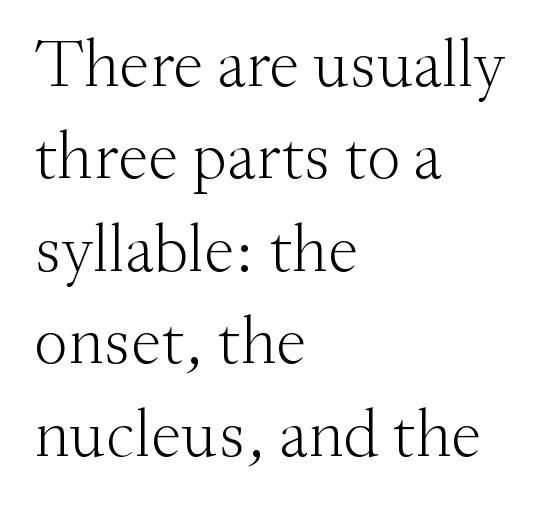
The image shows 68 px light serif type, upright; set left-aligned, normal line spacing (1.36x), normal letter spacing, not underlined; medium stroke contrast and a small x-height.
